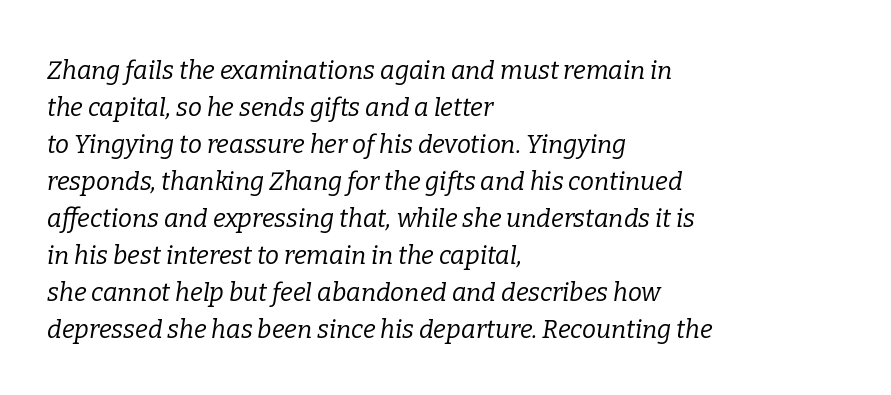
The image shows 25 px text type, italic (leaning right); set left-aligned, normal line spacing (1.48x), normal letter spacing, not underlined.
